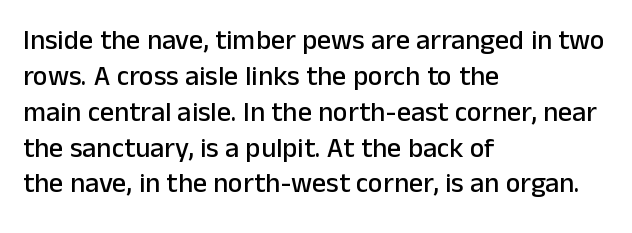
Q: Is the text italic (slanted)? A: No, it is upright.
Q: Is the typeface a serif or a sans-serif typeface? A: Sans-serif.
Q: Is the text underlined? A: No.
Q: How is the paragraph aligned? A: Left-aligned.
Q: Is the spacing between letters normal or unusually wide? A: Normal.
Q: Is the spacing between lines tight, normal or loose? A: Normal.
Q: Width (condensed, normal, or wide)? A: Normal.
Q: Stroke contrast? A: Low.
Q: x-height? A: Medium.
Q: Monospaced? A: No.
